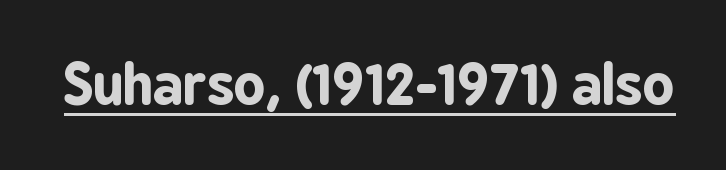
{"serif": "no", "italic": "no", "bold": "yes", "weight": "bold", "width": "condensed", "stroke_contrast": "low", "x_height": "medium", "monospaced": "no", "underline": "yes", "letter_spacing": "normal", "letter_spacing_em": 0.0, "glyph_px": 55}
